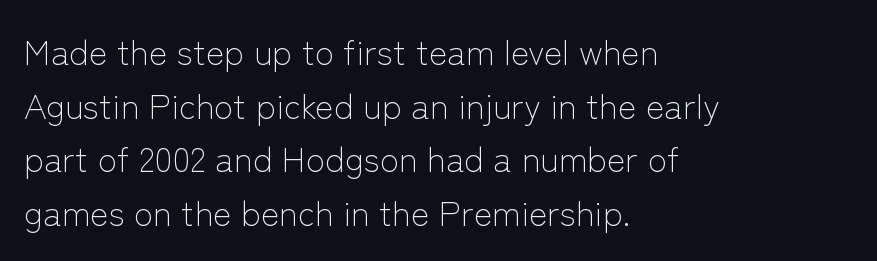
Note the varied advance widths — an 'i' is clearly narrower than an 'm'. This is sans-serif lettering, the kind often seen on screens and signage. A typesetter would call this zero additional tracking. Every row of glyphs begins at an identical x-position on the left. Anything drawn beneath the words? Only blank space. The font is comparable to plain body text, perhaps lighter.
